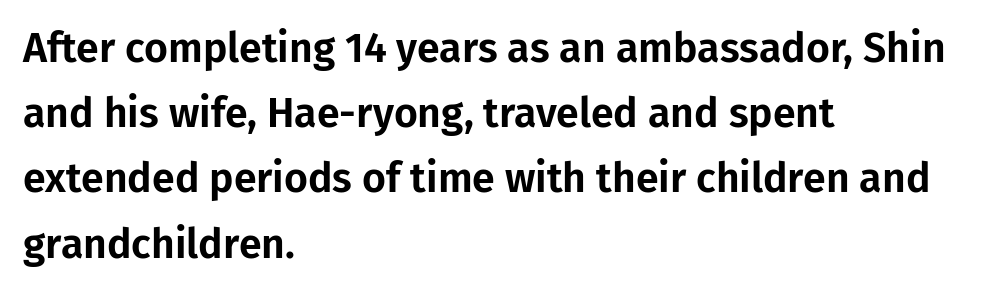
The image shows 41 px sans-serif type, upright; set left-aligned, normal line spacing (1.59x), normal letter spacing, not underlined; low stroke contrast and a medium x-height.
